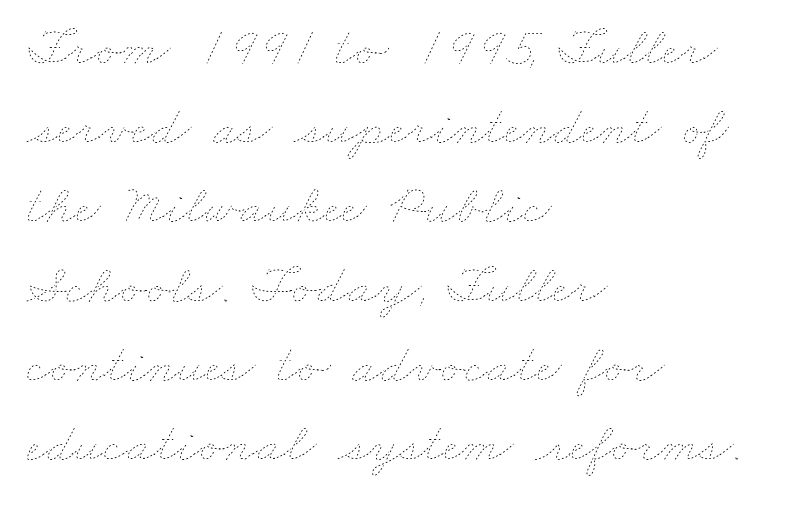
The image shows 55 px thin, wide type; set left-aligned, normal line spacing (1.44x), normal letter spacing, not underlined; low stroke contrast and a small x-height.
